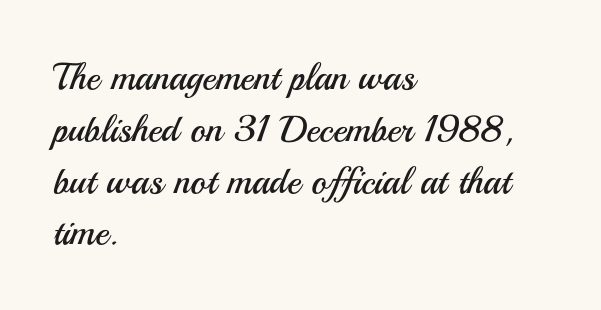
The image shows 37 px regular-weight sans-serif type; set left-aligned, normal line spacing (1.4x), normal letter spacing, not underlined; medium stroke contrast and a small x-height.
